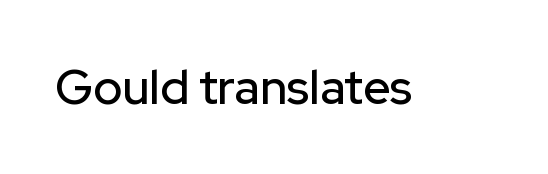
The image shows 48 px sans-serif type, upright; set normal letter spacing, not underlined; low stroke contrast and a medium x-height.
